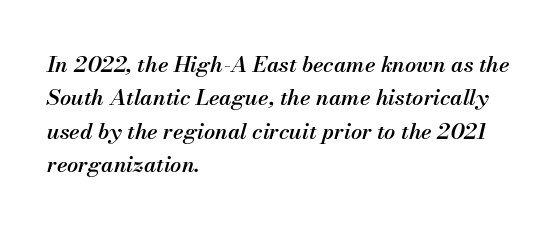
{"italic": "yes", "lean": "right", "slant_degrees": 13, "bold": "semi", "underline": "no", "align": "left", "line_spacing": "normal", "line_spacing_ratio": 1.52, "letter_spacing": "normal", "letter_spacing_em": 0.0, "glyph_px": 22}
